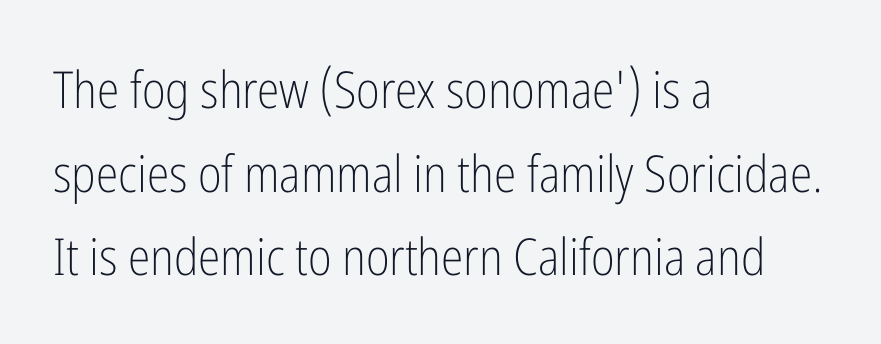
The image shows 51 px light, condensed sans-serif type, upright; set left-aligned, normal line spacing (1.64x), normal letter spacing, not underlined; low stroke contrast and a medium x-height.
